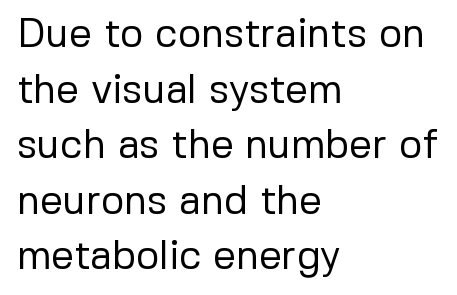
Q: Is the text bold? A: No.
Q: Is the text italic (slanted)? A: No, it is upright.
Q: Is the typeface a serif or a sans-serif typeface? A: Sans-serif.
Q: Is the text underlined? A: No.
Q: How is the paragraph aligned? A: Left-aligned.
Q: Is the spacing between letters normal or unusually wide? A: Normal.
Q: Is the spacing between lines tight, normal or loose? A: Normal.
Q: Width (condensed, normal, or wide)? A: Normal.
Q: Stroke contrast? A: Low.
Q: x-height? A: Medium.
Q: Monospaced? A: No.
